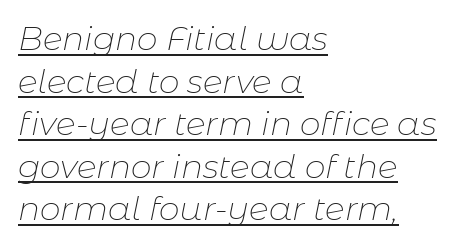
Q: Is the text bold? A: No.
Q: Is the text italic (slanted)? A: Yes, it leans right by about 11 degrees.
Q: Is the text underlined? A: Yes.
Q: How is the paragraph aligned? A: Left-aligned.
Q: Is the spacing between letters normal or unusually wide? A: Normal.
Q: Is the spacing between lines tight, normal or loose? A: Normal.
Q: Width (condensed, normal, or wide)? A: Normal.
Q: Stroke contrast? A: Low.
Q: x-height? A: Medium.
Q: Monospaced? A: No.
